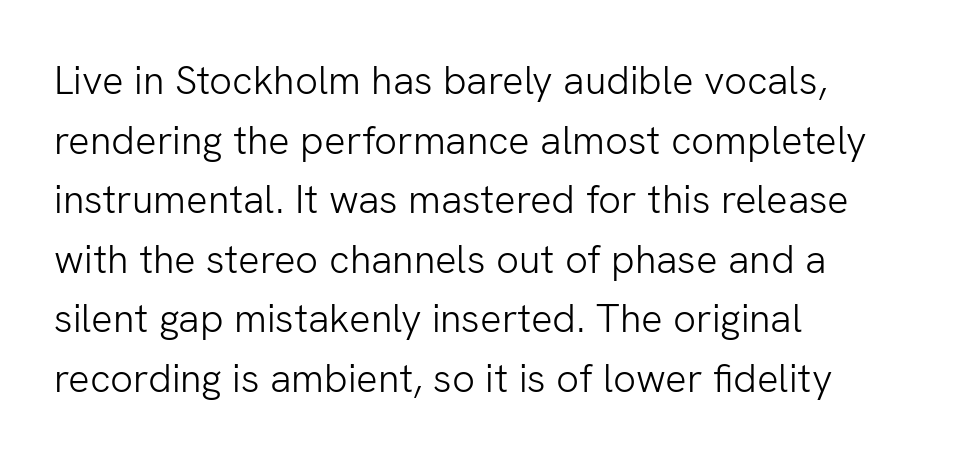
The image shows 40 px light sans-serif type, upright; set left-aligned, normal line spacing (1.49x), normal letter spacing, not underlined; low stroke contrast and a medium x-height.
